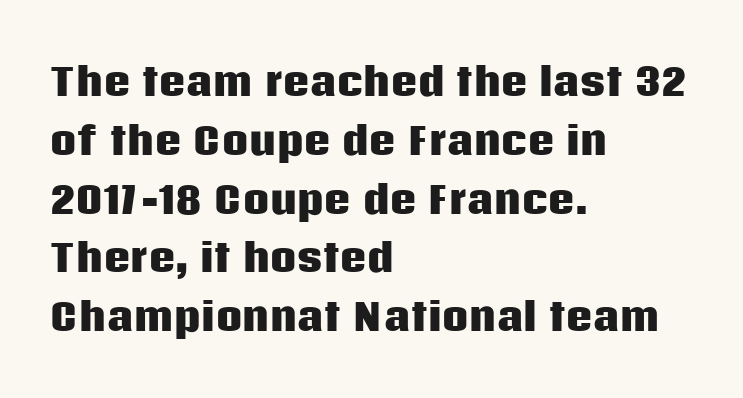
Each letter keeps its own natural width here, so spacing adapts to shape. Teacher's note: observe the even left margin — that is flush-left alignment. Heavy-handed strokes throughout: this text is bold. The font's upright variant was chosen for this text.
